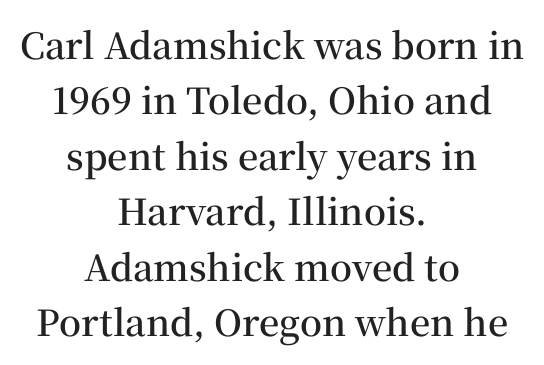
{"serif": "yes", "italic": "no", "bold": "semi", "weight": "semibold", "width": "normal", "stroke_contrast": "medium", "x_height": "medium", "monospaced": "no", "underline": "no", "align": "center", "line_spacing": "normal", "line_spacing_ratio": 1.54, "letter_spacing": "normal", "letter_spacing_em": 0.0, "glyph_px": 36}
